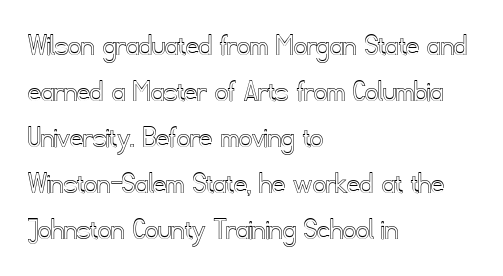
Leading matches the norm, producing a regular column. Character widths vary here, with narrow letters taking less room than wide ones. One-word summary of the alignment: left. The passage shown has conventional tracking throughout. Anything drawn beneath the words? Only blank space.
